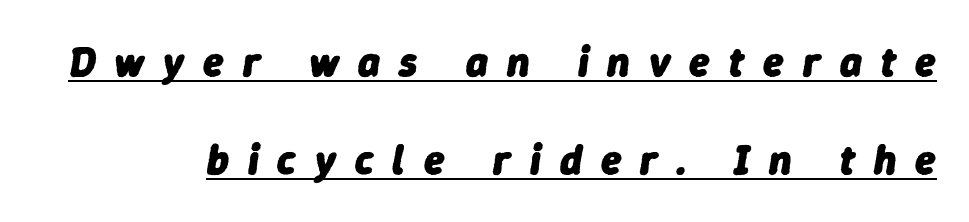
{"italic": "yes", "lean": "right", "slant_degrees": 9, "bold": "yes", "weight": "heavy", "width": "normal", "stroke_contrast": "low", "x_height": "medium", "monospaced": "no", "underline": "yes", "line_spacing": "loose", "line_spacing_ratio": 2.34, "letter_spacing": "wide", "letter_spacing_em": 0.45, "glyph_px": 42}
